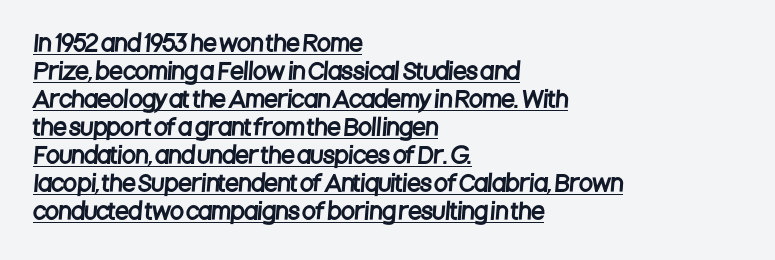
Baseline-to-baseline distance is the conventional proportion of letter height. The rendering uses the underline text-decoration. The face used here is rendered with its standard letterfit. Short and long lines alike share a common starting point at left.
